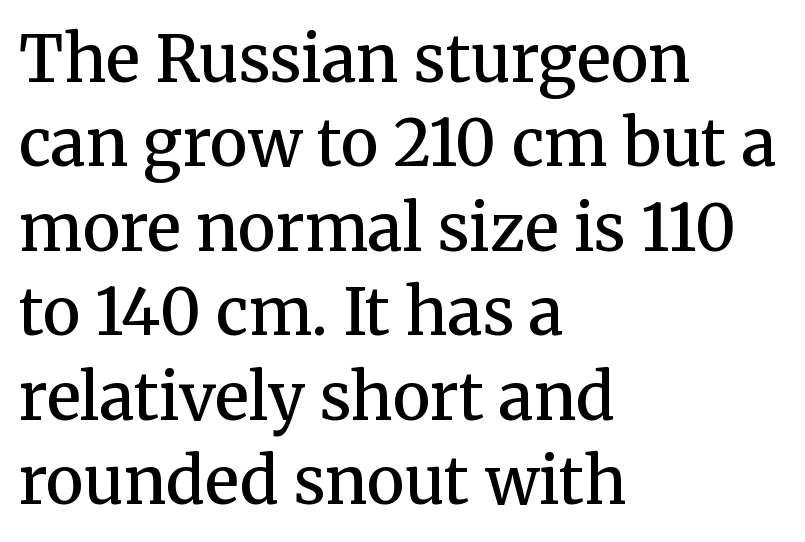
Students, observe: this is what conventionally led text looks like. Summary of weight: moderately heavy, a semibold. Serif or sans? Serif — the stroke terminals have little feet. This sample is left-justified, so line endings fall wherever the words run out. The face used here is proportionally spaced, like ordinary book or web type. Letters rest on an invisible, unmarked baseline.
